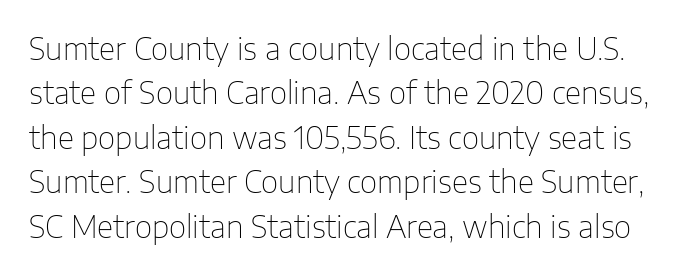
The image shows 30 px thin sans-serif type, upright; set normal line spacing (1.48x), normal letter spacing, not underlined; low stroke contrast and a medium x-height.
